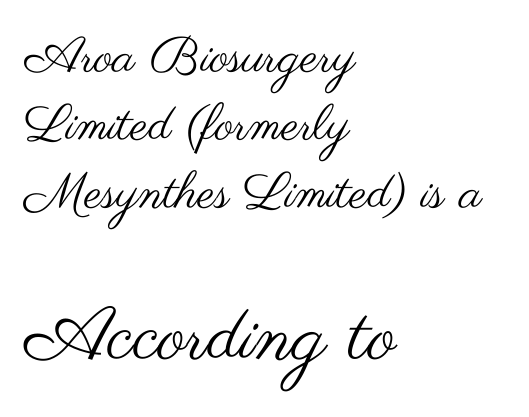
The image shows 75 px regular-weight, wide sans-serif type; set left-aligned, normal line spacing (1.36x), normal letter spacing, not underlined; the second (bottom) block is 1.5x larger; medium stroke contrast and a small x-height.
